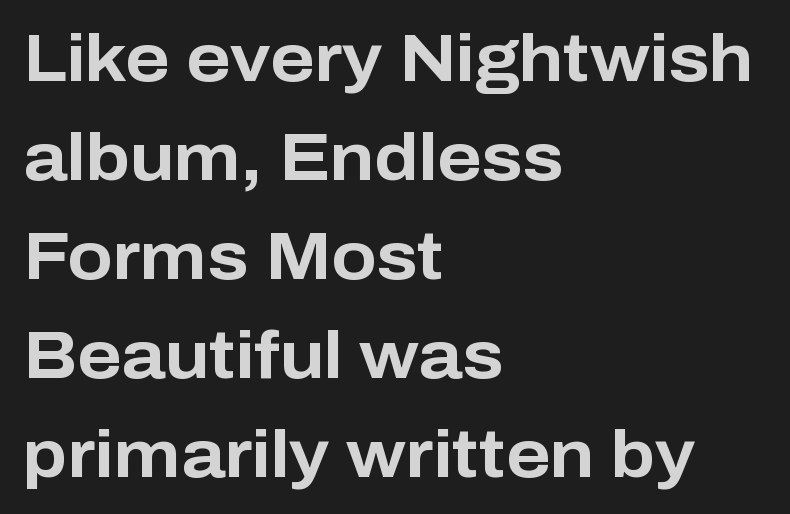
The image shows 66 px bold sans-serif type, upright; set left-aligned, normal line spacing (1.5x), normal letter spacing, not underlined; low stroke contrast and a medium x-height.
